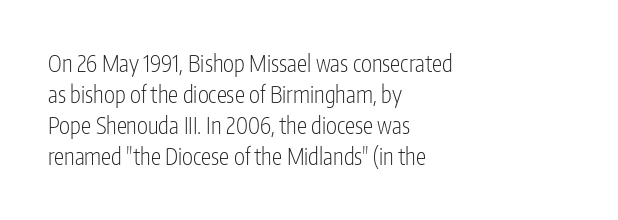
The image shows 23 px text type, upright; set left-aligned, normal line spacing (1.35x), normal letter spacing, not underlined.
